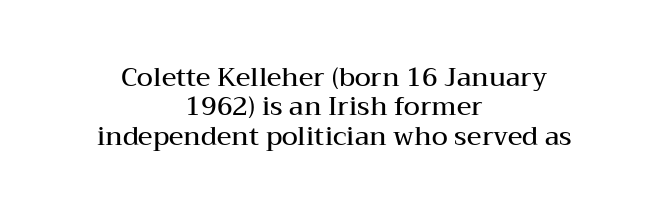
Q: Is the text bold? A: Semi-bold.
Q: Is the text italic (slanted)? A: No, it is upright.
Q: Is the text underlined? A: No.
Q: How is the paragraph aligned? A: Centered.
Q: Is the spacing between letters normal or unusually wide? A: Normal.
Q: Is the spacing between lines tight, normal or loose? A: Tight.
